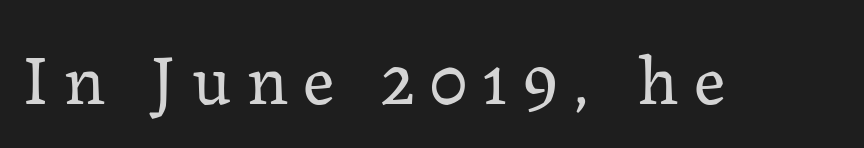
Heft: none added — not bold. To sum up the face: it has serifs. The letters advance in unequal steps, a hallmark of proportional type. Type without underlining. Substantial extra tracking has been applied to these lines. This is roman type, the default non-slanted kind.
